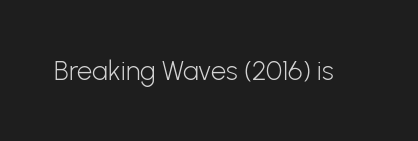
Has an underline been added? It has not. The type is set solid horizontally, with unmodified tracking. The characters are drawn with everyday or finer stroke widths. Every character sits straight up, as roman type does.
